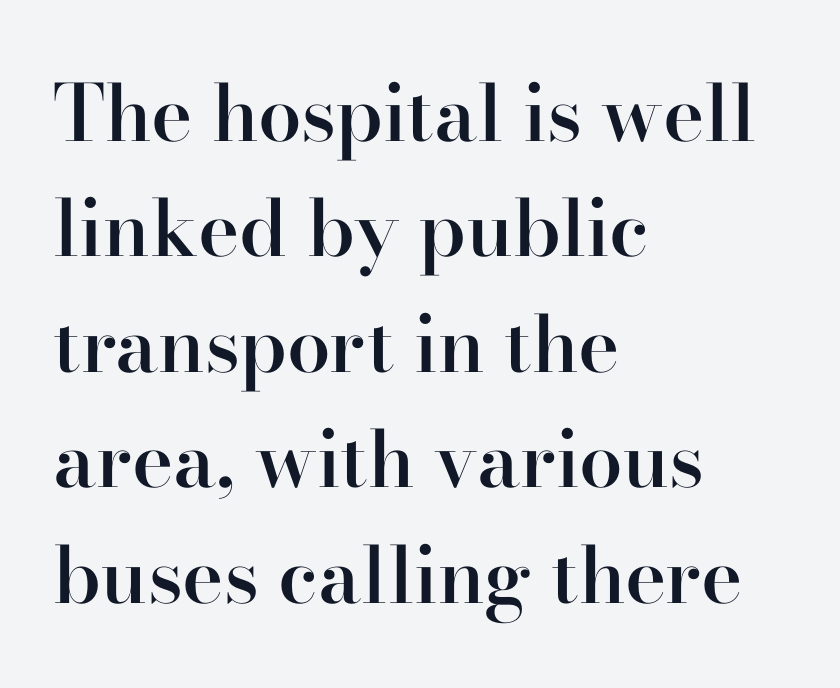
{"serif": "yes", "italic": "no", "bold": "semi", "weight": "semibold", "width": "normal", "stroke_contrast": "high", "x_height": "small", "monospaced": "no", "underline": "no", "align": "left", "line_spacing": "normal", "line_spacing_ratio": 1.48, "letter_spacing": "normal", "letter_spacing_em": 0.0, "glyph_px": 78}
